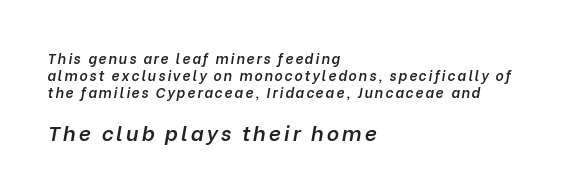
{"italic": "yes", "lean": "right", "slant_degrees": 10, "bold": "semi", "underline": "no", "align": "left", "line_spacing_ratio": 1.22, "larger_block": "second", "size_ratio": 1.5, "glyph_px": 21}
